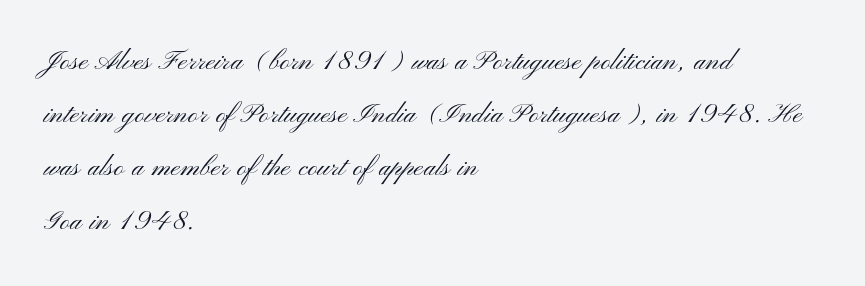
The area under the type is left untouched. The rendering shows plain stroke endings on the letterforms — a sans-serif design. Character widths vary here, with narrow letters taking less room than wide ones. A typesetter would call this zero additional tracking. These glyphs show unthickened strokes, regular width or finer. Line starts are locked; line ends wander.
